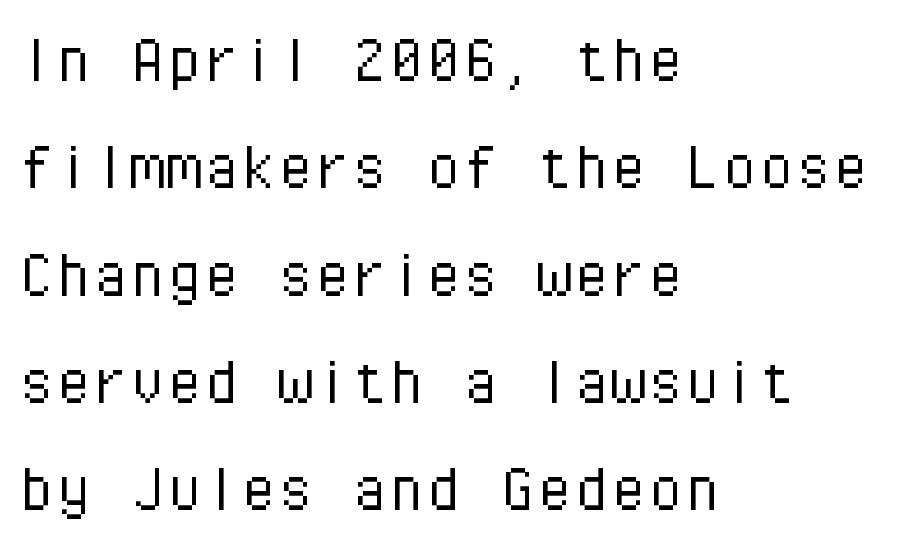
{"serif": "no", "italic": "no", "bold": "no", "weight": "light", "width": "normal", "stroke_contrast": "low", "x_height": "medium", "monospaced": "yes", "underline": "no", "align": "left", "line_spacing": "normal", "line_spacing_ratio": 1.45, "letter_spacing": "normal", "letter_spacing_em": 0.0, "glyph_px": 74}
